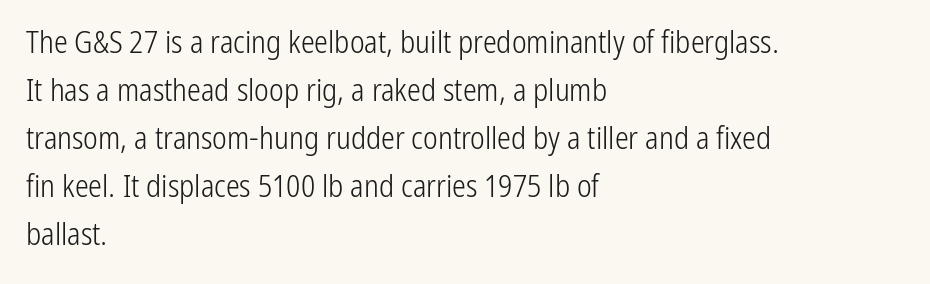
{"serif": "no", "italic": "no", "bold": "no", "weight": "light", "width": "condensed", "stroke_contrast": "low", "x_height": "medium", "monospaced": "no", "underline": "no", "align": "left", "line_spacing": "normal", "line_spacing_ratio": 1.55, "letter_spacing": "normal", "letter_spacing_em": 0.0, "glyph_px": 31}
